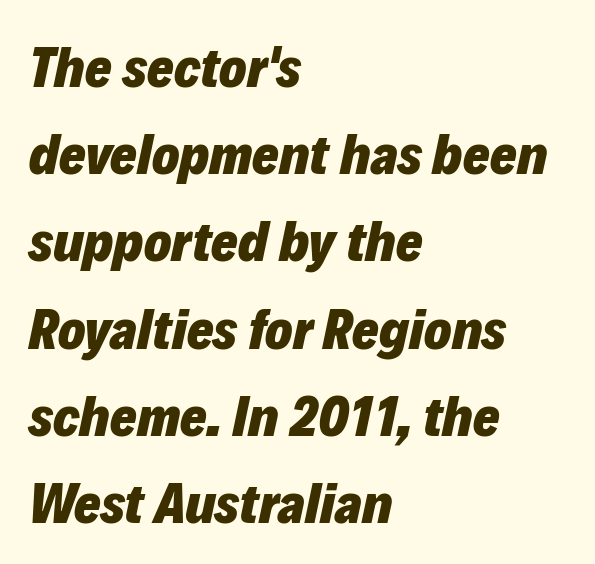
The image shows 57 px heavy type, italic (leaning right); set left-aligned, normal line spacing (1.53x), normal letter spacing, not underlined; low stroke contrast and a medium x-height.
